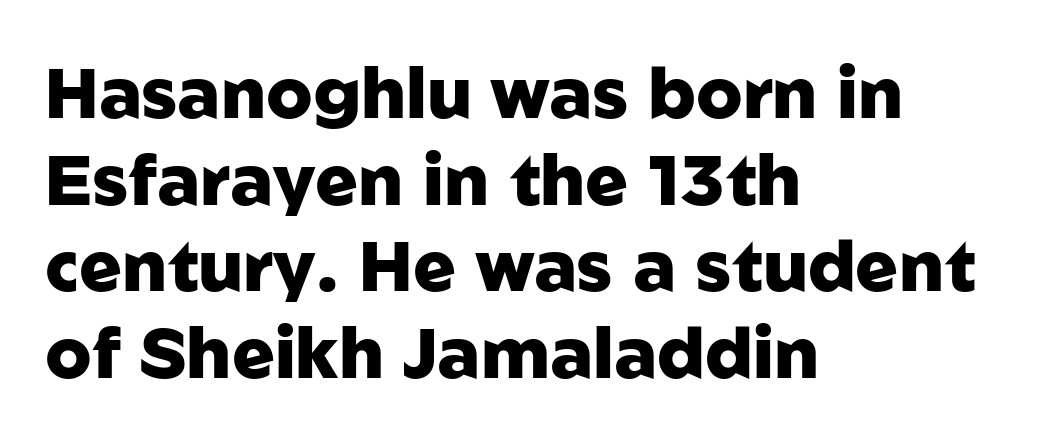
Posture: vertical. The space directly below the letters is spotless. Typographically, this falls in the sans-serif category. A full-strength bold gives these letters their thick strokes. Think of a printed novel: that variable character pitch is what you see here. The setting favours the left margin, as ordinary paragraphs usually do.
